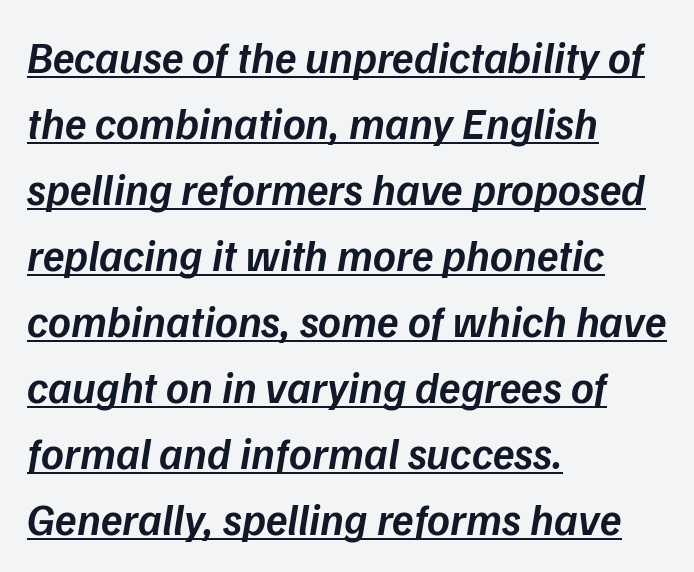
This sample uses an oblique cut, with every glyph tilted off the vertical. Notice how the passage keeps a crisp vertical edge on the left only. A typesetter would call this proportional, since set widths differ per character. Underlined type.
